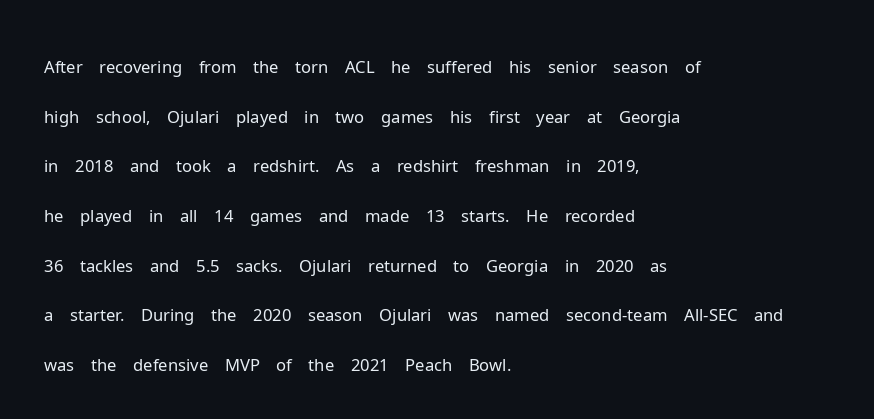
Posture: upright roman. The passage is arranged the way most books set body copy — flush left. A typesetter would label this face a sans. Do the characters align in a grid? No, the font is proportional. The passage shown stacks its lines at a standard gap.
